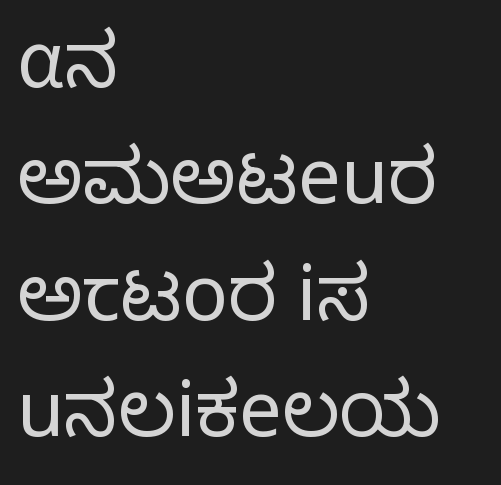
{"serif": "no", "italic": "no", "bold": "no", "weight": "light", "width": "normal", "stroke_contrast": "low", "x_height": "medium", "monospaced": "no", "underline": "no", "align": "left", "line_spacing": "normal", "line_spacing_ratio": 1.53, "letter_spacing": "normal", "letter_spacing_em": 0.0, "glyph_px": 76}
